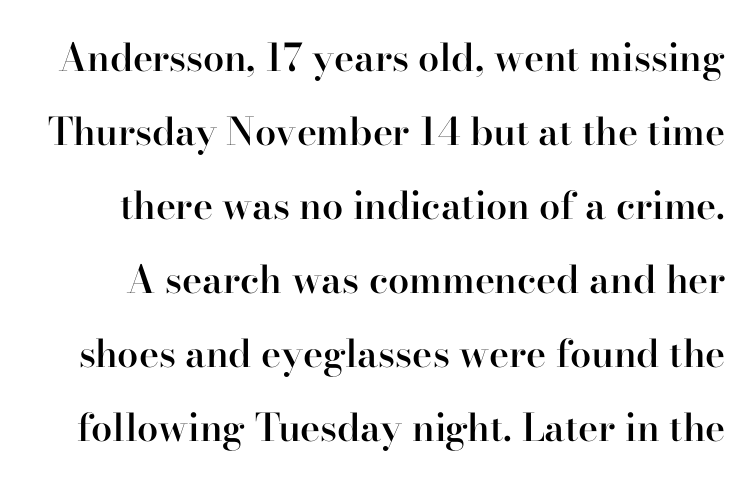
{"serif": "yes", "italic": "no", "bold": "semi", "weight": "semibold", "width": "normal", "stroke_contrast": "high", "x_height": "small", "monospaced": "no", "underline": "no", "line_spacing": "loose", "line_spacing_ratio": 1.95, "letter_spacing": "normal", "letter_spacing_em": 0.0, "glyph_px": 38}
